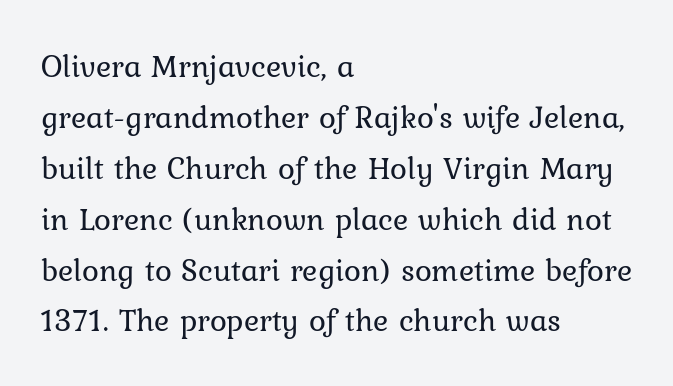
The image shows 32 px regular-weight type, upright; set left-aligned, normal line spacing (1.59x), normal letter spacing, not underlined; low stroke contrast and a medium x-height.
